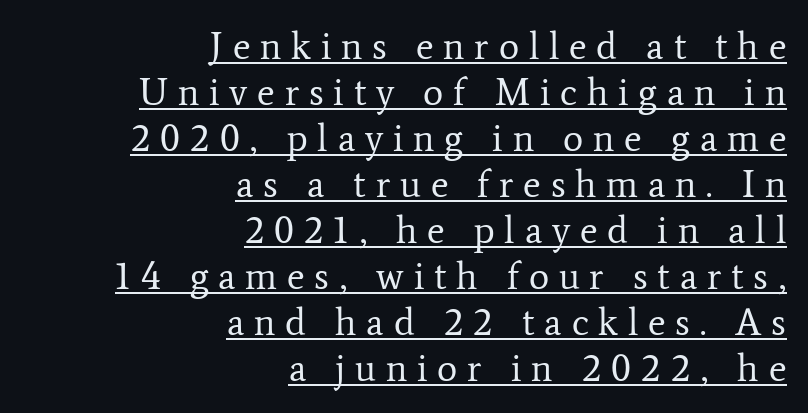
{"serif": "yes", "italic": "no", "bold": "no", "weight": "regular", "width": "normal", "stroke_contrast": "low", "x_height": "medium", "monospaced": "no", "underline": "yes", "align": "right", "line_spacing_ratio": 1.21, "letter_spacing": "wide", "letter_spacing_em": 0.26, "glyph_px": 38}
